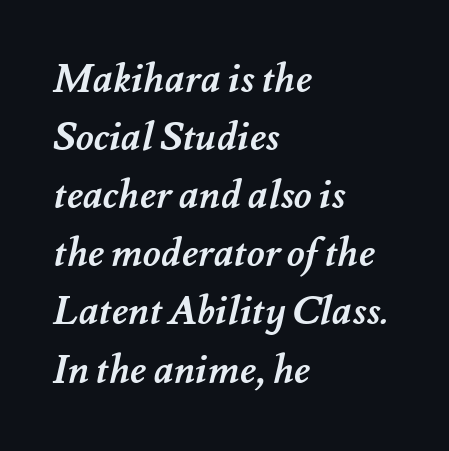
The area under the type is left untouched. This rendering uses left alignment, leaving the right contour irregular. The letters are bold, with thick, heavy strokes. Varying glyph widths throughout — classic text-font behaviour.
